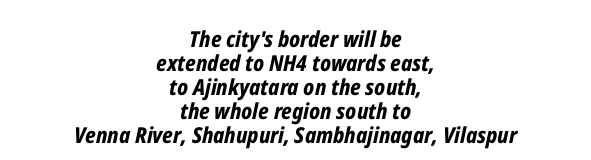
Weight check: bold — yes, fully. The foot of each line stays bare and open. Vertical spacing — tight. Observe the ordinary spacing: letters are neighbours, not strangers. Tall strokes in this sample are angled rather than plumb. The rendering positions every line midway between the sides.
